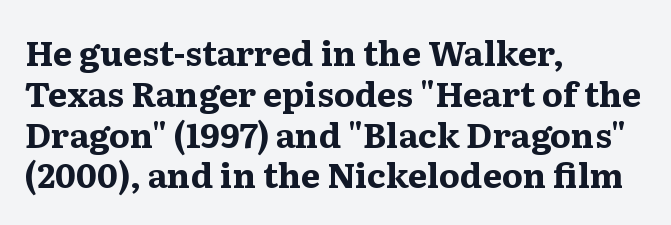
The letters carry serifs — small finishing strokes at the ends of their stems. Weight check: bold — yes, fully. The compositor pushed each line to the left boundary. Between one letter and the next there's only the usual sliver of space. You could not count columns in this text — the font is proportionally spaced. Ordinary non-slanted type is in use.
